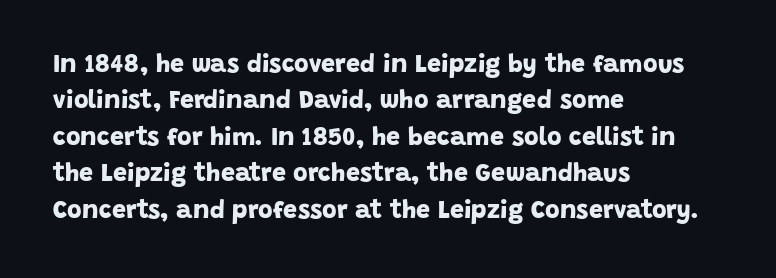
Compared with typical paragraphs, the rows here are spaced about the same. Weight check: bold — yes, fully. Caption: multi-line text, flush left, ragged right. The face used here is rendered with its standard letterfit. The strip under each line holds only bare page.
